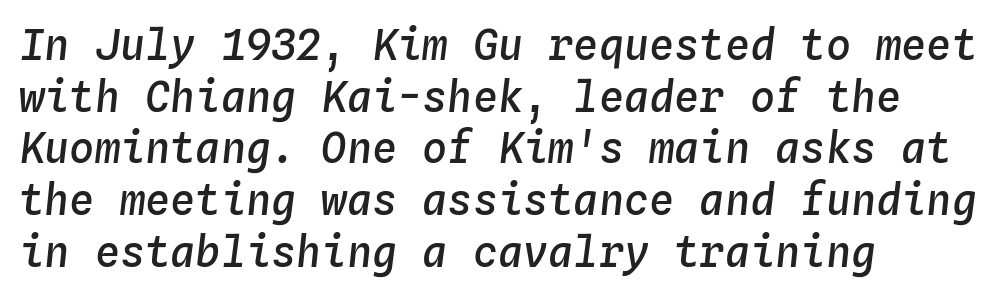
{"italic": "yes", "lean": "right", "slant_degrees": 4, "bold": "semi", "weight": "semibold", "width": "normal", "stroke_contrast": "low", "x_height": "medium", "monospaced": "yes", "underline": "no", "align": "left", "line_spacing_ratio": 1.23, "letter_spacing": "normal", "letter_spacing_em": 0.0, "glyph_px": 42}
